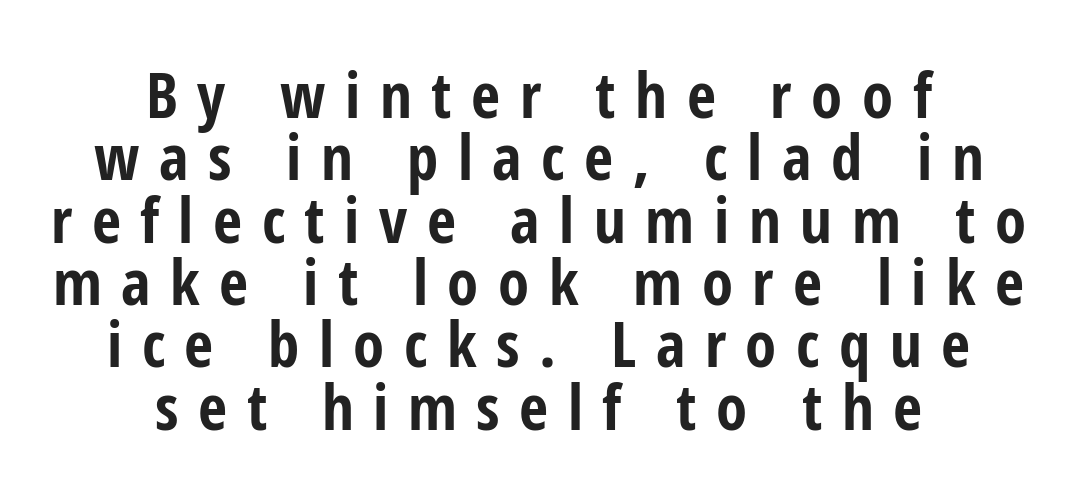
The rendering uses natural spacing where letterforms have individual widths. The typography opts for an upright posture over an oblique one. The sample has been set heavy, in full bold. Observe the wide spacing: letters keep a clear distance from each other.
